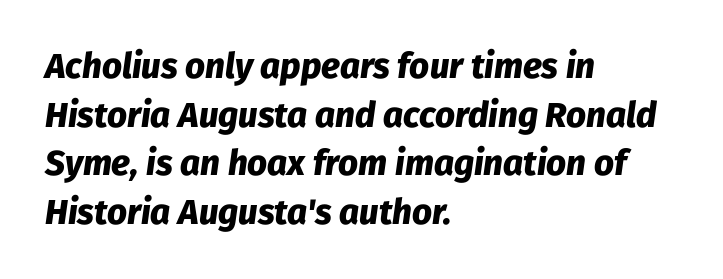
Quick note: interline space is typical. Only glyphs here, with clear space below each row. Does the weight exceed regular? Yes, all the way to bold. The rendering uses natural spacing where letterforms have individual widths. Typeset ragged right — the left edge is the straight one. Characters are canted at an angle relative to the baseline's perpendicular.
